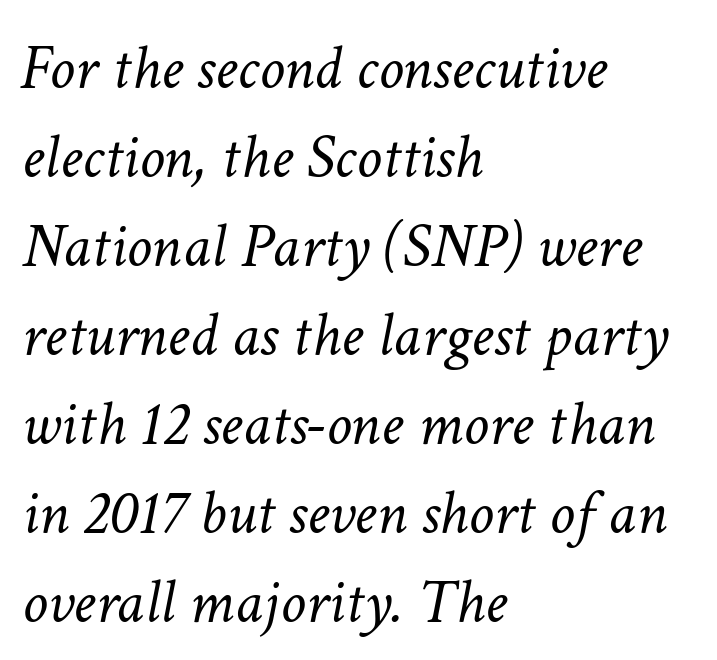
Q: Is the text bold? A: No.
Q: Is the text italic (slanted)? A: Yes, it leans right by about 11 degrees.
Q: Is the text underlined? A: No.
Q: How is the paragraph aligned? A: Left-aligned.
Q: Is the spacing between letters normal or unusually wide? A: Normal.
Q: Is the spacing between lines tight, normal or loose? A: Normal.
Q: Width (condensed, normal, or wide)? A: Normal.
Q: Stroke contrast? A: Low.
Q: x-height? A: Medium.
Q: Monospaced? A: No.
